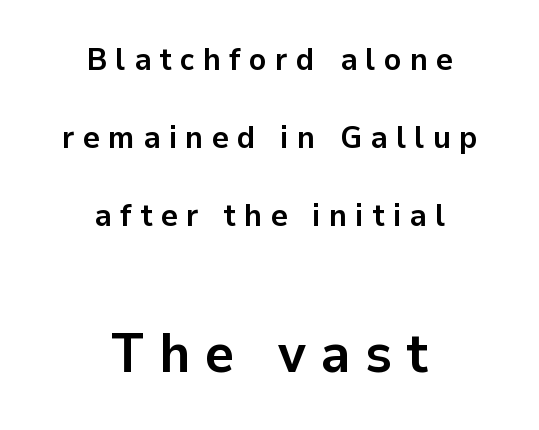
Q: Is the text bold? A: Yes.
Q: Is the text italic (slanted)? A: No, it is upright.
Q: Is the typeface a serif or a sans-serif typeface? A: Sans-serif.
Q: Is the text underlined? A: No.
Q: How is the paragraph aligned? A: Centered.
Q: Is the spacing between letters normal or unusually wide? A: Unusually wide.
Q: Is the spacing between lines tight, normal or loose? A: Loose.
Q: Which block of text is set in a larger size, the first (top) or the second (bottom)? A: The second (bottom) one.
Q: Width (condensed, normal, or wide)? A: Normal.
Q: Stroke contrast? A: Low.
Q: x-height? A: Medium.
Q: Monospaced? A: No.
